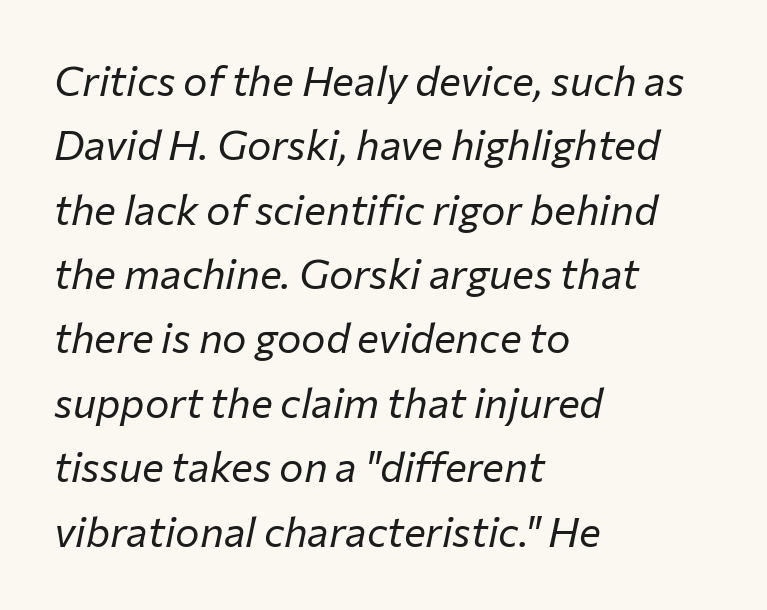
The image shows 41 px regular-weight type, italic (leaning right); set left-aligned, normal line spacing (1.57x), normal letter spacing, not underlined; low stroke contrast and a medium x-height.
